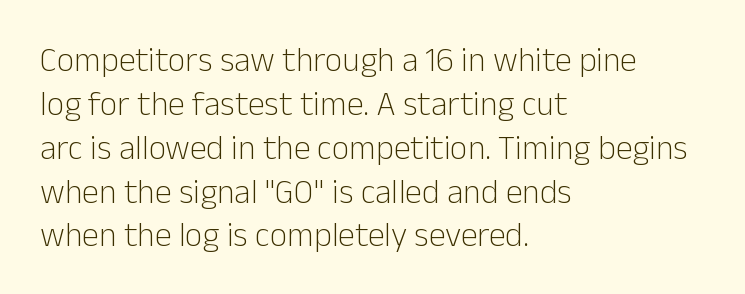
Q: Is the text bold? A: No.
Q: Is the text italic (slanted)? A: No, it is upright.
Q: Is the typeface a serif or a sans-serif typeface? A: Sans-serif.
Q: Is the text underlined? A: No.
Q: How is the paragraph aligned? A: Left-aligned.
Q: Is the spacing between letters normal or unusually wide? A: Normal.
Q: Is the spacing between lines tight, normal or loose? A: Normal.
Q: Width (condensed, normal, or wide)? A: Normal.
Q: Stroke contrast? A: Low.
Q: x-height? A: Medium.
Q: Monospaced? A: No.
